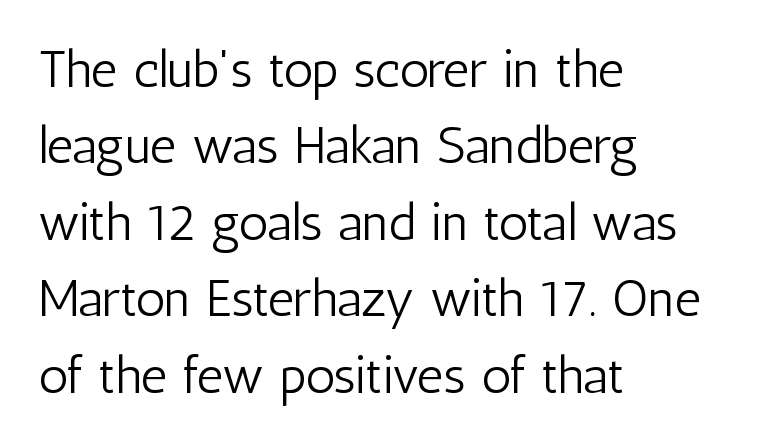
No chunkiness to these letters — they're not bold. Bare-footed words on every line. These lines sit exactly where default settings would place them. In terms of letterform style, serifs are entirely absent.
